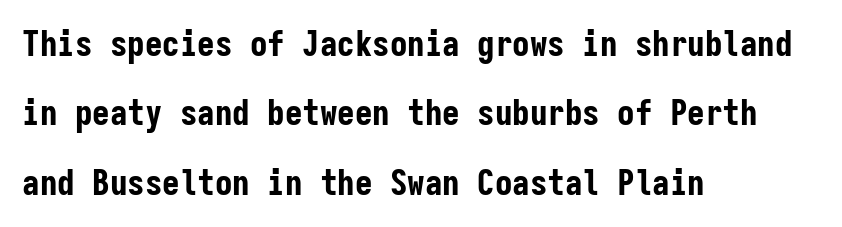
The image shows 35 px bold, condensed sans-serif type, upright, monospaced; set left-aligned, loose line spacing (1.98x), normal letter spacing, not underlined; low stroke contrast and a medium x-height.
